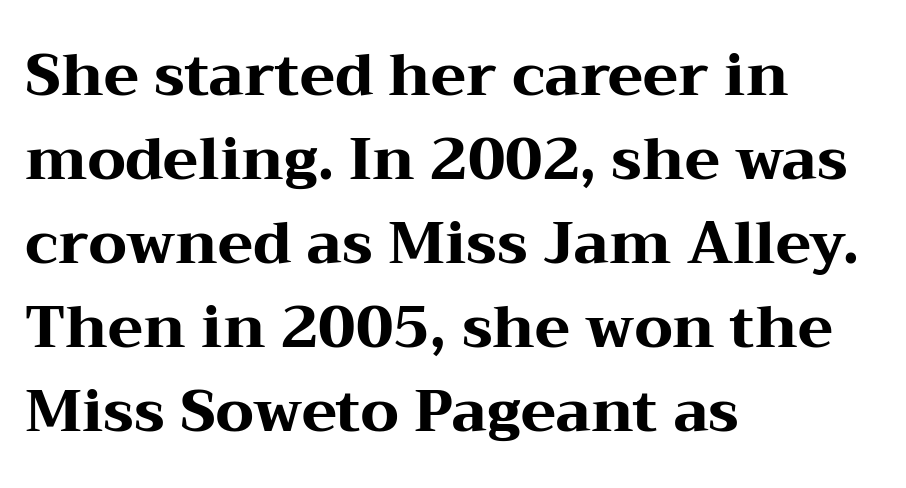
These lines stack with their left ends in a neat column. Underline: absent. Inter-character spacing is left at the font's built-in metrics. In terms of leading, this rendering sits right in the middle.
